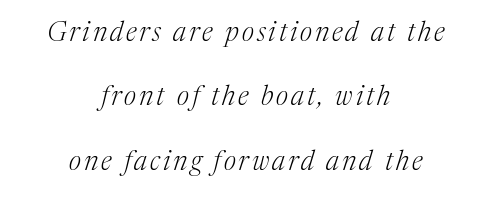
Layout note: lines centered. Slanted lettering throughout. Heaviness? Minimal to ordinary, like unemphasized prose. Anything drawn beneath the words? Only blank space. Vertical spacing — loose.
